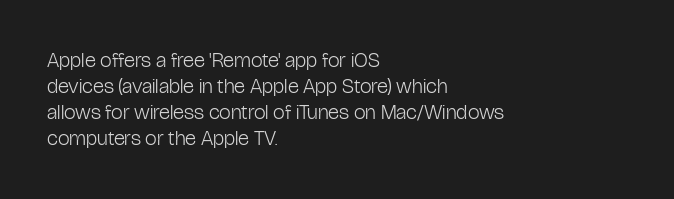
The typography opts for an upright posture over an oblique one. Unmarked baselines from the first word to the last. Students, note that the glyphs here touch the page at normal intervals. Which margin do the lines hug? The left one — the right edge is uneven. The typesetting does not lean heavy: it is not bold.
